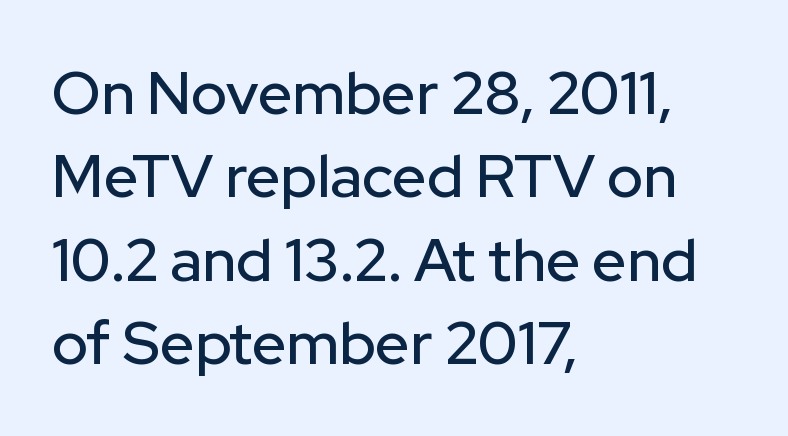
{"serif": "no", "italic": "no", "width": "normal", "stroke_contrast": "low", "x_height": "medium", "monospaced": "no", "underline": "no", "align": "left", "line_spacing": "normal", "line_spacing_ratio": 1.39, "letter_spacing": "normal", "letter_spacing_em": 0.0, "glyph_px": 60}
